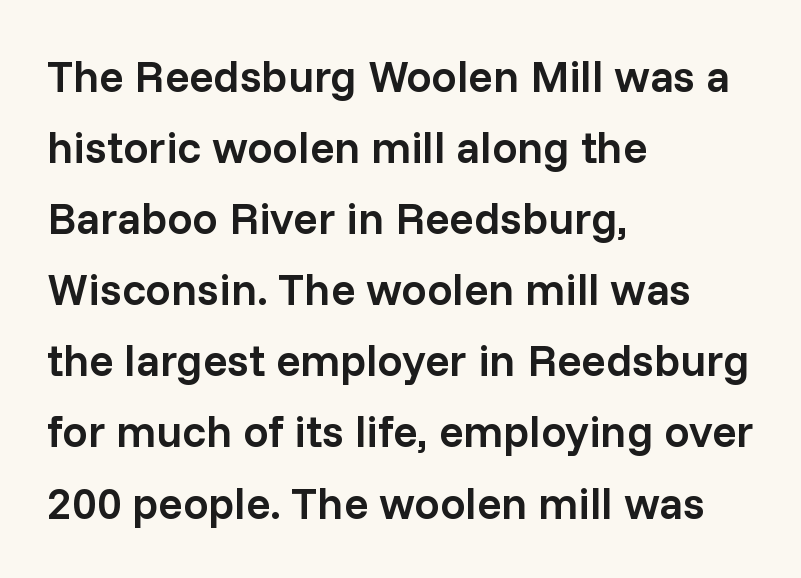
The gaps between neighbouring characters are ordinary and unremarkable. Clear beneath every line of the passage. The face used here is proportionally spaced, like ordinary book or web type. Is the block centered? No — it sits flush against the left margin. Evenly set lines give the paragraph a standard silhouette. Does the type have serifs? No, each stem ends abruptly.
